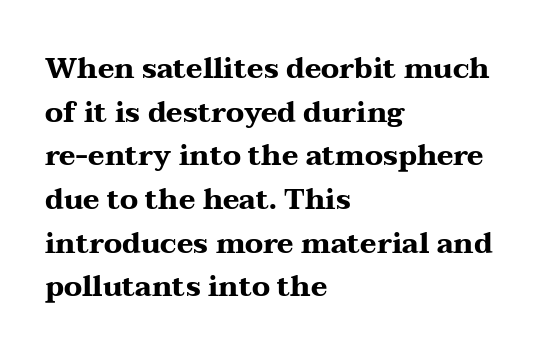
Q: Is the text bold? A: Yes.
Q: Is the text italic (slanted)? A: No, it is upright.
Q: Is the typeface a serif or a sans-serif typeface? A: Serif.
Q: Is the text underlined? A: No.
Q: How is the paragraph aligned? A: Left-aligned.
Q: Is the spacing between letters normal or unusually wide? A: Normal.
Q: Is the spacing between lines tight, normal or loose? A: Normal.
Q: Width (condensed, normal, or wide)? A: Wide.
Q: Stroke contrast? A: Medium.
Q: x-height? A: Medium.
Q: Monospaced? A: No.
